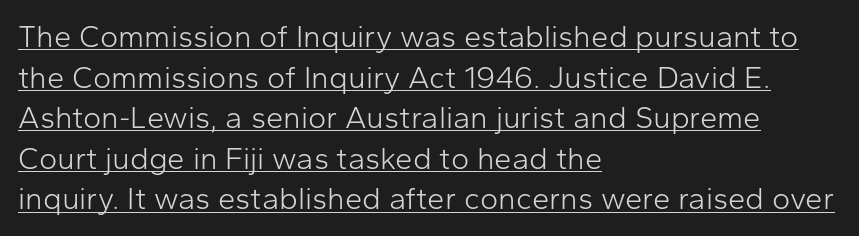
{"serif": "no", "italic": "no", "bold": "no", "weight": "light", "width": "normal", "stroke_contrast": "low", "x_height": "medium", "monospaced": "no", "underline": "yes", "align": "left", "line_spacing": "normal", "line_spacing_ratio": 1.31, "letter_spacing": "normal", "letter_spacing_em": 0.0, "glyph_px": 31}
